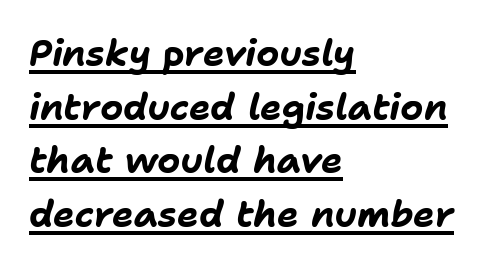
The image shows 36 px bold type, italic (leaning right); set left-aligned, normal line spacing (1.49x), normal letter spacing, underlined; low stroke contrast and a medium x-height.
